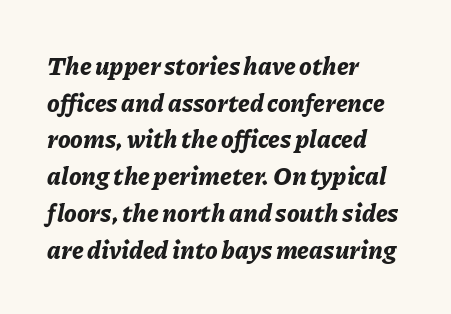
{"italic": "yes", "lean": "right", "slant_degrees": 11, "bold": "yes", "underline": "no", "align": "left", "line_spacing": "normal", "line_spacing_ratio": 1.47, "letter_spacing": "normal", "letter_spacing_em": 0.0, "glyph_px": 25}
